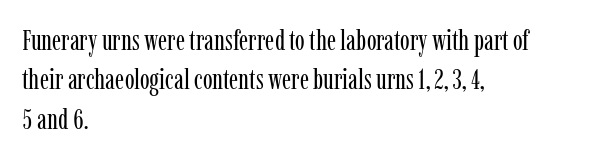
Q: Is the text bold? A: No.
Q: Is the text italic (slanted)? A: No, it is upright.
Q: Is the typeface a serif or a sans-serif typeface? A: Serif.
Q: Is the text underlined? A: No.
Q: How is the paragraph aligned? A: Left-aligned.
Q: Is the spacing between letters normal or unusually wide? A: Normal.
Q: Is the spacing between lines tight, normal or loose? A: Normal.
Q: Width (condensed, normal, or wide)? A: Condensed.
Q: Stroke contrast? A: Low.
Q: x-height? A: Medium.
Q: Monospaced? A: No.
